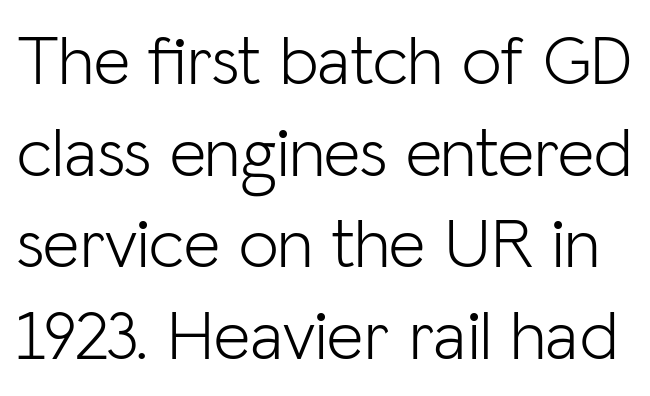
Q: Is the text bold? A: No.
Q: Is the text italic (slanted)? A: No, it is upright.
Q: Is the typeface a serif or a sans-serif typeface? A: Sans-serif.
Q: Is the text underlined? A: No.
Q: Is the spacing between letters normal or unusually wide? A: Normal.
Q: Is the spacing between lines tight, normal or loose? A: Normal.
Q: Width (condensed, normal, or wide)? A: Normal.
Q: Stroke contrast? A: Low.
Q: x-height? A: Medium.
Q: Monospaced? A: No.
